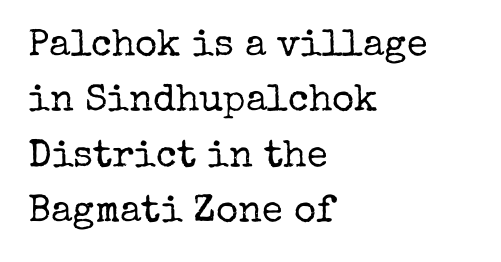
{"serif": "yes", "italic": "no", "bold": "no", "weight": "regular", "width": "normal", "stroke_contrast": "low", "x_height": "medium", "monospaced": "no", "underline": "no", "align": "left", "line_spacing": "normal", "line_spacing_ratio": 1.46, "letter_spacing": "normal", "letter_spacing_em": 0.0, "glyph_px": 38}
